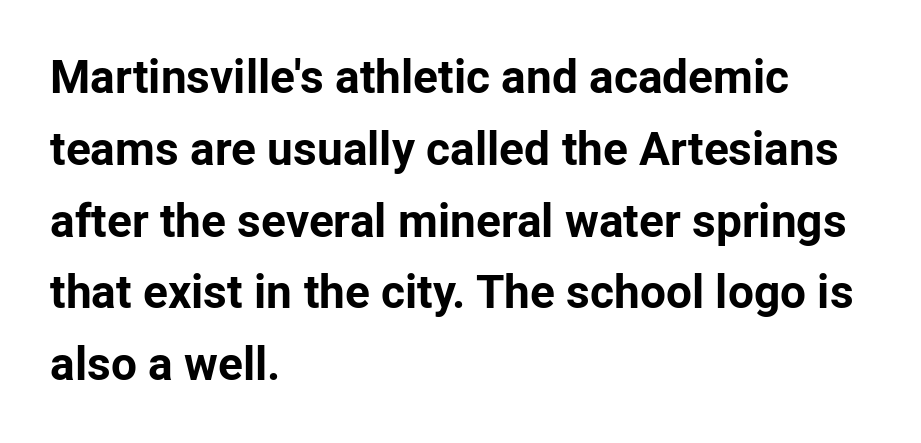
The image shows 46 px bold sans-serif type, upright; set left-aligned, normal line spacing (1.56x), normal letter spacing, not underlined; low stroke contrast and a medium x-height.
